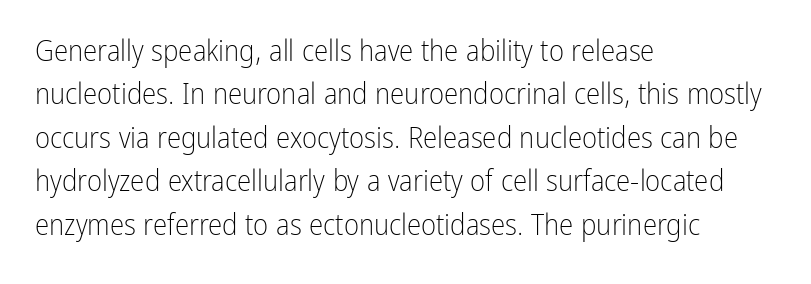
The image shows 29 px light, condensed sans-serif type, upright; set left-aligned, normal line spacing (1.5x), normal letter spacing, not underlined; low stroke contrast and a medium x-height.
